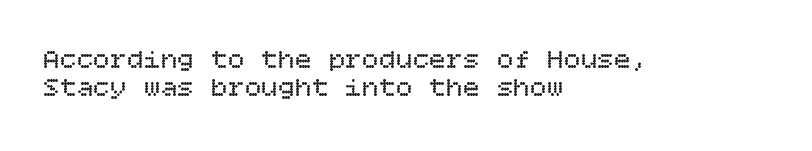
{"italic": "no", "bold": "no", "weight": "regular", "width": "normal", "stroke_contrast": "low", "x_height": "large", "underline": "no", "align": "left", "line_spacing": "tight", "line_spacing_ratio": 1.0, "letter_spacing": "normal", "letter_spacing_em": 0.0, "glyph_px": 28}
